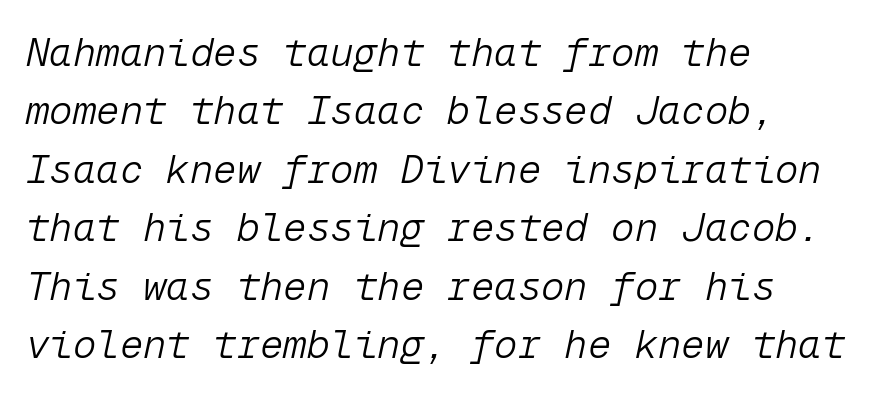
Q: Is the text bold? A: No.
Q: Is the text italic (slanted)? A: Yes, it leans right by about 12 degrees.
Q: Is the text underlined? A: No.
Q: How is the paragraph aligned? A: Left-aligned.
Q: Is the spacing between letters normal or unusually wide? A: Normal.
Q: Is the spacing between lines tight, normal or loose? A: Normal.
Q: Width (condensed, normal, or wide)? A: Normal.
Q: Stroke contrast? A: Low.
Q: x-height? A: Medium.
Q: Monospaced? A: Yes.
